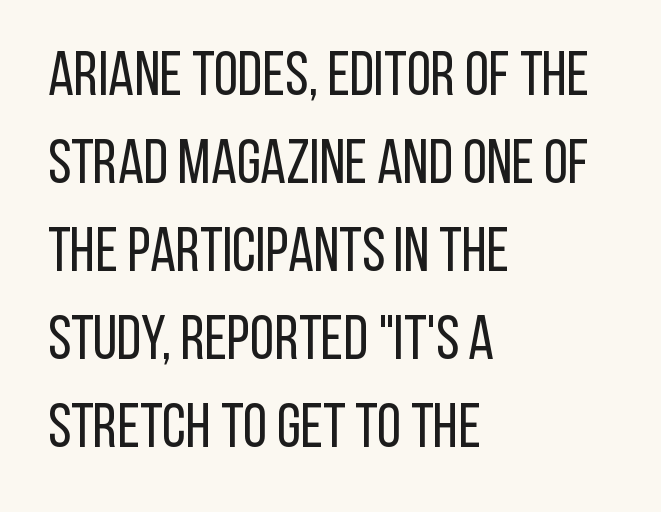
The text was rendered using a sans face with plain stroke endings. Quick note: underline off. Looks like regular typesetting: each glyph gets only the width it needs. The passage shown is not bold in any degree. Nothing unusual about the tracking: characters are spaced as the font intends.
